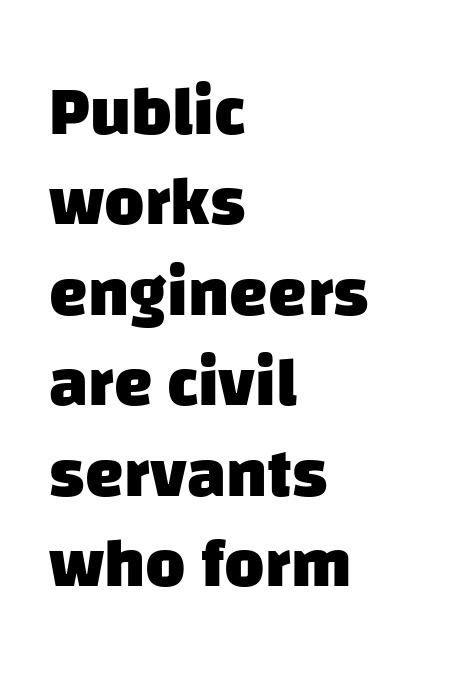
{"serif": "no", "bold": "yes", "weight": "heavy", "width": "normal", "stroke_contrast": "low", "x_height": "large", "monospaced": "no", "underline": "no", "align": "left", "line_spacing": "normal", "line_spacing_ratio": 1.31, "letter_spacing": "normal", "letter_spacing_em": 0.0, "glyph_px": 69}
